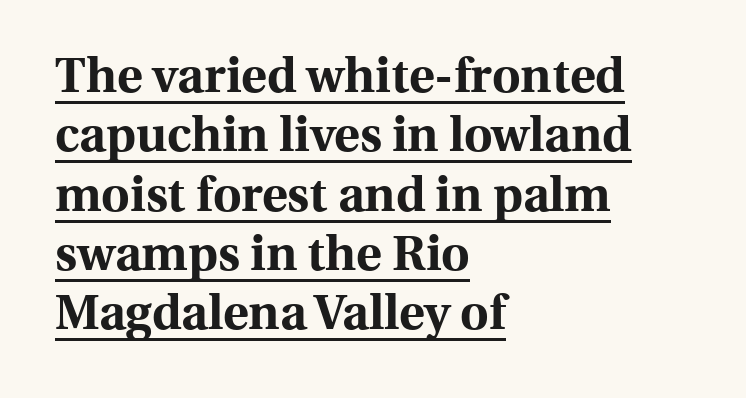
{"serif": "yes", "italic": "no", "bold": "yes", "weight": "bold", "width": "normal", "x_height": "medium", "monospaced": "no", "underline": "yes", "align": "left", "line_spacing_ratio": 1.21, "letter_spacing": "normal", "letter_spacing_em": 0.0, "glyph_px": 49}
